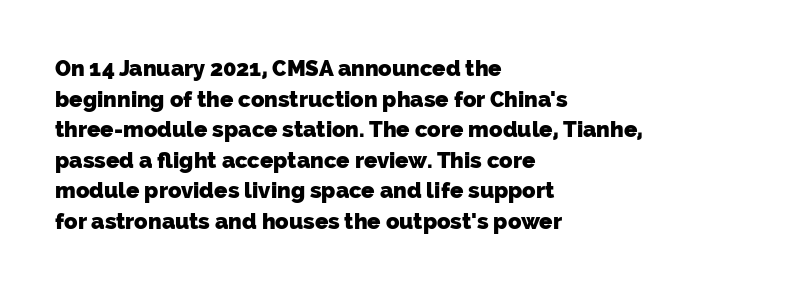
Which margin do the lines hug? The left one — the right edge is uneven. Default kerning and tracking; the words read as compact shapes. The foot of each line stays bare and open. Baseline-to-baseline distance is the conventional proportion of letter height.
